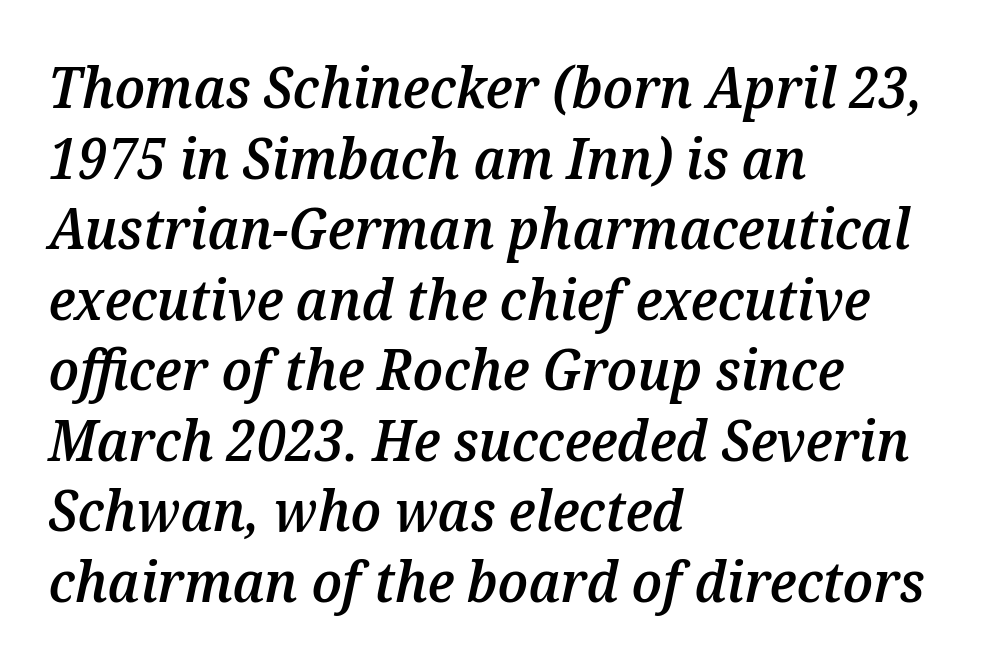
The image shows 56 px semibold type, italic (leaning right); set left-aligned, normal line spacing (1.26x), normal letter spacing, not underlined; medium stroke contrast and a medium x-height.
